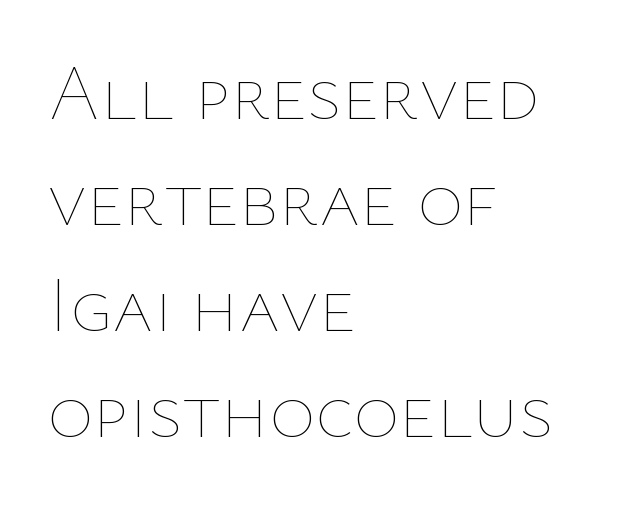
The designer left line spacing at the default. No italicization has been applied; the sample stays upright. Type without underlining. Is the letter spacing exaggerated? No — it looks like the ordinary default. Where is the straight margin? On the left.
